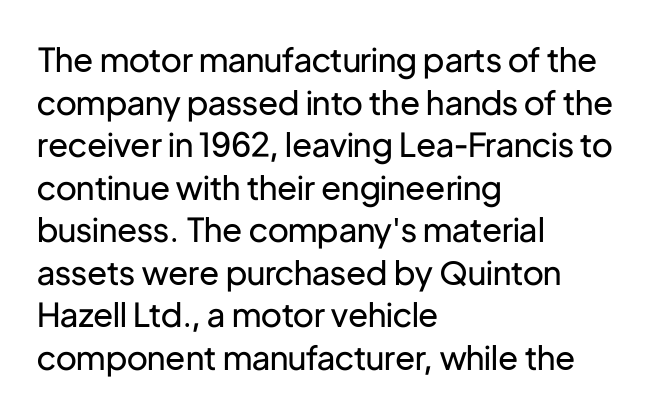
How would I describe the line gaps? Plain and ordinary. A typesetter would call this proportional, since set widths differ per character. The font family rendered here belongs to the sans-serif group. No chunkiness to these letters — they're not bold. Clear beneath every line of the passage. Line starts are locked; line ends wander.
